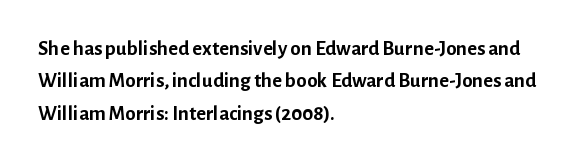
The image shows 21 px bold type, upright; set left-aligned, normal line spacing (1.54x), normal letter spacing, not underlined.
